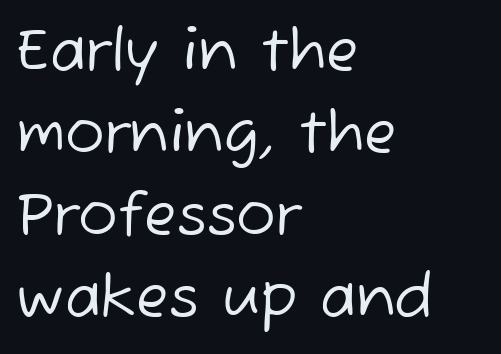
The image shows 59 px regular-weight sans-serif type; set left-aligned, normal line spacing (1.39x), normal letter spacing, not underlined; low stroke contrast and a medium x-height.
